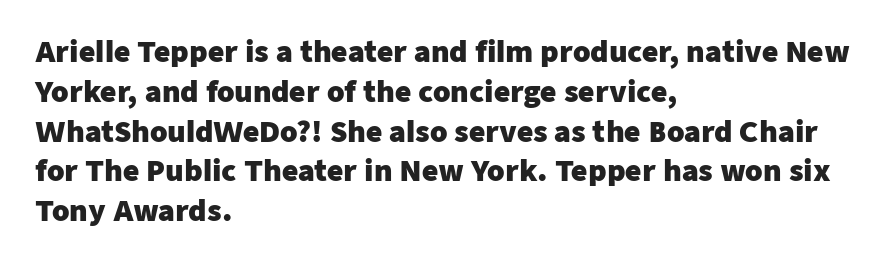
{"serif": "no", "italic": "no", "bold": "yes", "weight": "heavy", "width": "normal", "stroke_contrast": "low", "x_height": "medium", "monospaced": "no", "underline": "no", "align": "left", "line_spacing": "normal", "line_spacing_ratio": 1.42, "letter_spacing": "normal", "letter_spacing_em": 0.0, "glyph_px": 28}
